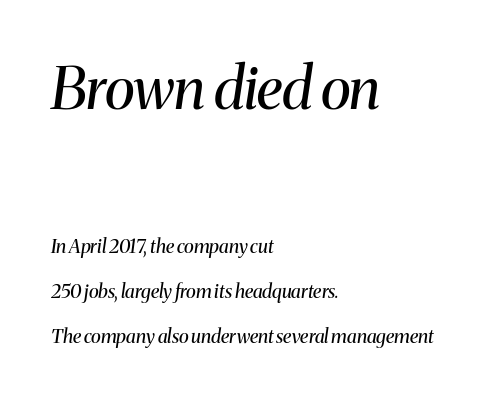
{"serif": "yes", "italic": "yes", "lean": "right", "slant_degrees": 8, "bold": "no", "weight": "regular", "width": "normal", "stroke_contrast": "medium", "x_height": "medium", "monospaced": "no", "underline": "no", "align": "left", "line_spacing": "loose", "line_spacing_ratio": 2.36, "letter_spacing": "normal", "letter_spacing_em": 0.0, "larger_block": "first", "size_ratio": 3.05, "glyph_px": 58}
